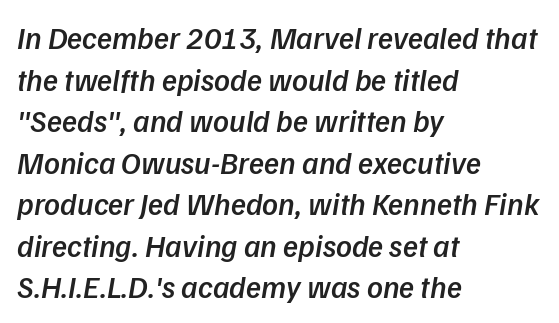
{"italic": "yes", "lean": "right", "slant_degrees": 9, "bold": "semi", "weight": "semibold", "width": "normal", "stroke_contrast": "low", "x_height": "medium", "monospaced": "no", "underline": "no", "align": "left", "line_spacing": "normal", "line_spacing_ratio": 1.34, "letter_spacing": "normal", "letter_spacing_em": 0.0, "glyph_px": 31}
